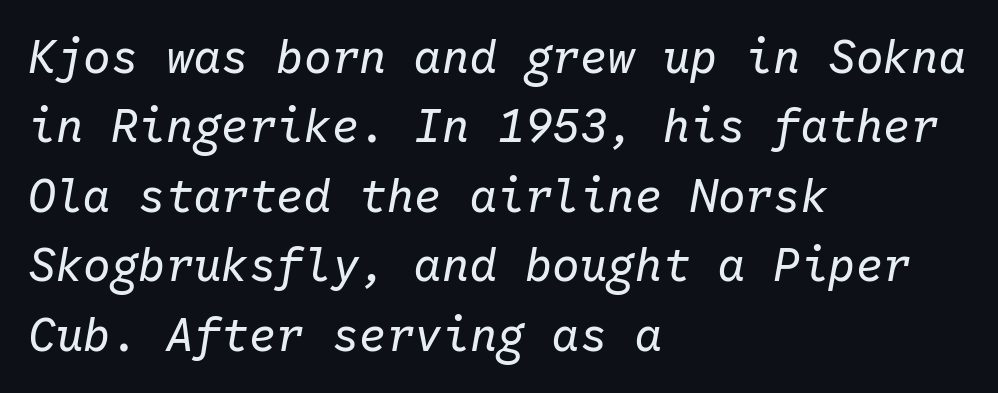
Alignment: flush left. These lines are rendered in a fixed-pitch font. Honestly, there is no underline to notice here at all. The passage shown leans; its letterforms are oblique.
